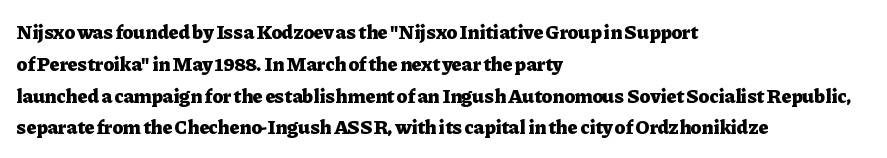
{"italic": "no", "bold": "yes", "underline": "no", "align": "left", "line_spacing": "normal", "line_spacing_ratio": 1.59, "letter_spacing": "normal", "letter_spacing_em": 0.0, "glyph_px": 20}
